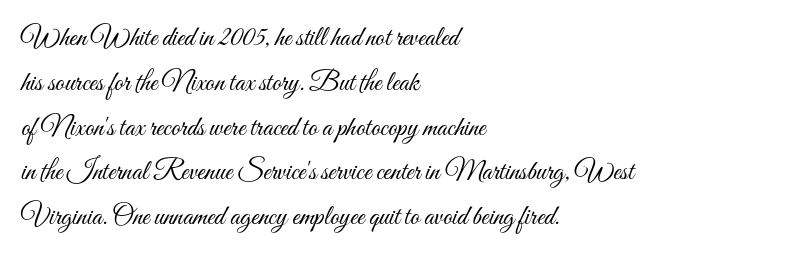
{"bold": "no", "weight": "light", "width": "condensed", "stroke_contrast": "medium", "x_height": "small", "monospaced": "no", "underline": "no", "align": "left", "line_spacing": "normal", "line_spacing_ratio": 1.6, "letter_spacing": "normal", "letter_spacing_em": 0.0, "glyph_px": 28}
